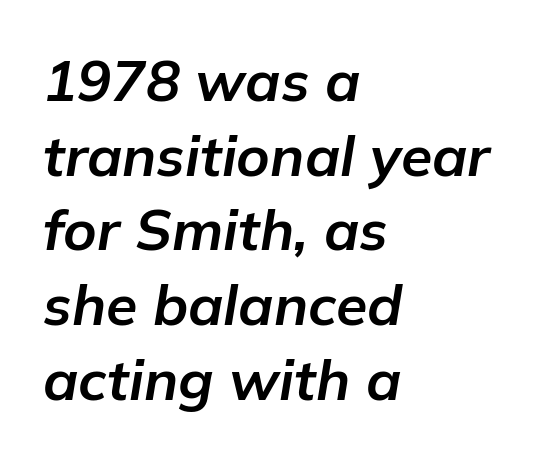
Q: Is the text bold? A: Yes.
Q: Is the text italic (slanted)? A: Yes, it leans right by about 9 degrees.
Q: Is the text underlined? A: No.
Q: How is the paragraph aligned? A: Left-aligned.
Q: Is the spacing between letters normal or unusually wide? A: Normal.
Q: Is the spacing between lines tight, normal or loose? A: Normal.
Q: Width (condensed, normal, or wide)? A: Normal.
Q: Stroke contrast? A: Low.
Q: x-height? A: Medium.
Q: Monospaced? A: No.
